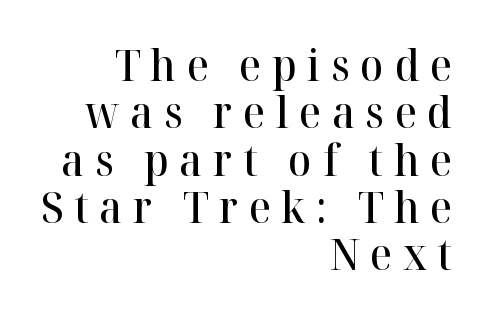
{"serif": "yes", "italic": "no", "bold": "semi", "weight": "semibold", "width": "normal", "stroke_contrast": "high", "x_height": "medium", "monospaced": "no", "underline": "no", "align": "right", "line_spacing": "tight", "line_spacing_ratio": 1.1, "letter_spacing": "wide", "letter_spacing_em": 0.25, "glyph_px": 43}
